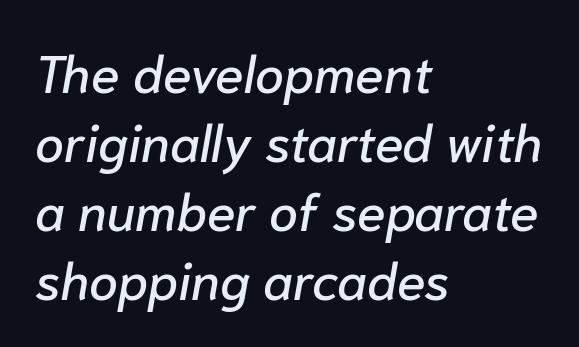
The image shows 52 px text type, italic (leaning right); set left-aligned, normal line spacing (1.33x), normal letter spacing, not underlined; low stroke contrast and a medium x-height.
